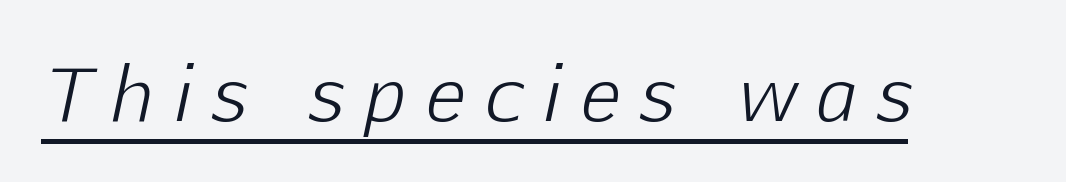
{"italic": "yes", "lean": "right", "slant_degrees": 12, "bold": "no", "weight": "light", "width": "normal", "stroke_contrast": "low", "x_height": "medium", "monospaced": "no", "underline": "yes", "letter_spacing": "wide", "letter_spacing_em": 0.29, "glyph_px": 73}
